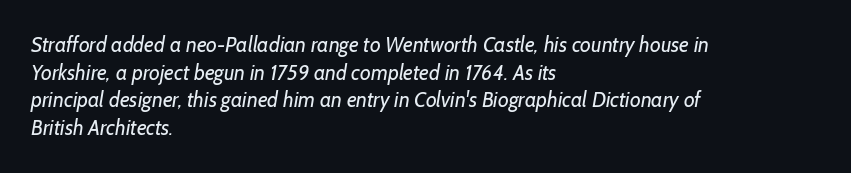
Q: Is the text bold? A: No.
Q: Is the text underlined? A: No.
Q: How is the paragraph aligned? A: Left-aligned.
Q: Is the spacing between letters normal or unusually wide? A: Normal.
Q: Is the spacing between lines tight, normal or loose? A: Normal.
